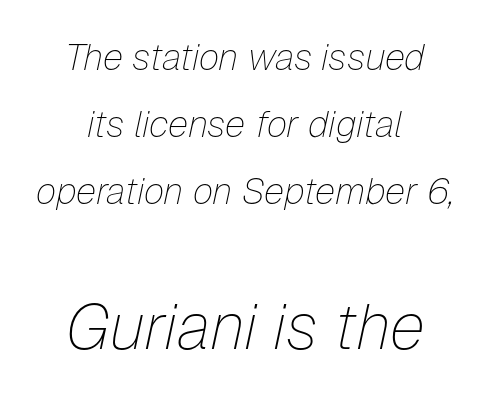
The image shows 64 px thin type, italic (leaning right); set centered, line spacing 1.81x, normal letter spacing, not underlined; the second (bottom) block is 1.73x larger; low stroke contrast and a medium x-height.
